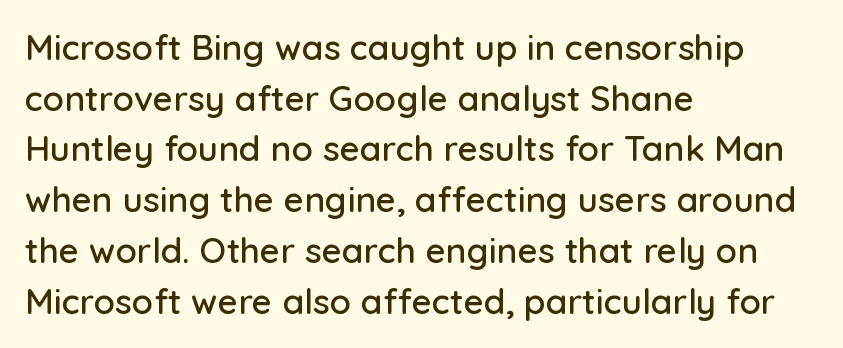
{"serif": "no", "italic": "no", "width": "normal", "stroke_contrast": "low", "x_height": "medium", "monospaced": "no", "underline": "no", "align": "left", "line_spacing": "normal", "line_spacing_ratio": 1.45, "letter_spacing": "normal", "letter_spacing_em": 0.0, "glyph_px": 35}
